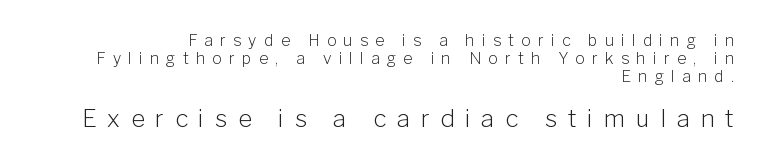
Q: Is the text bold? A: No.
Q: Is the text italic (slanted)? A: No, it is upright.
Q: Is the text underlined? A: No.
Q: How is the paragraph aligned? A: Right-aligned.
Q: Is the spacing between letters normal or unusually wide? A: Unusually wide.
Q: Is the spacing between lines tight, normal or loose? A: Tight.
Q: Which block of text is set in a larger size, the first (top) or the second (bottom)? A: The second (bottom) one.
